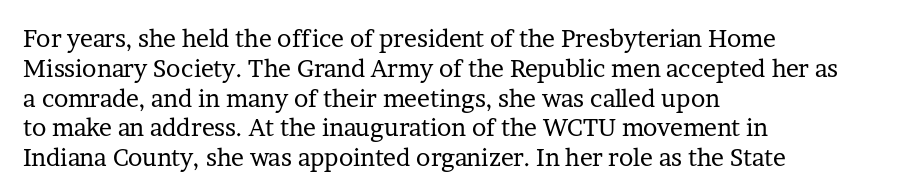
{"italic": "no", "bold": "no", "underline": "no", "align": "left", "line_spacing_ratio": 1.24, "letter_spacing": "normal", "letter_spacing_em": 0.0, "glyph_px": 24}
